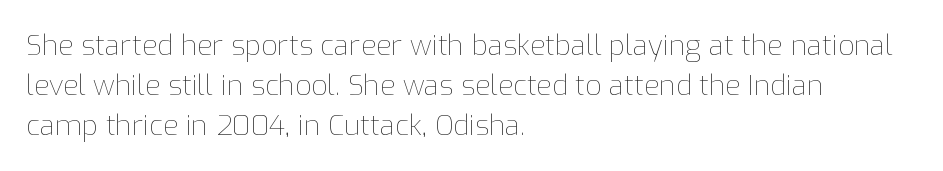
{"italic": "no", "bold": "no", "weight": "thin", "width": "normal", "stroke_contrast": "low", "x_height": "medium", "monospaced": "no", "underline": "no", "align": "left", "line_spacing": "normal", "line_spacing_ratio": 1.42, "letter_spacing": "normal", "letter_spacing_em": 0.0, "glyph_px": 28}
